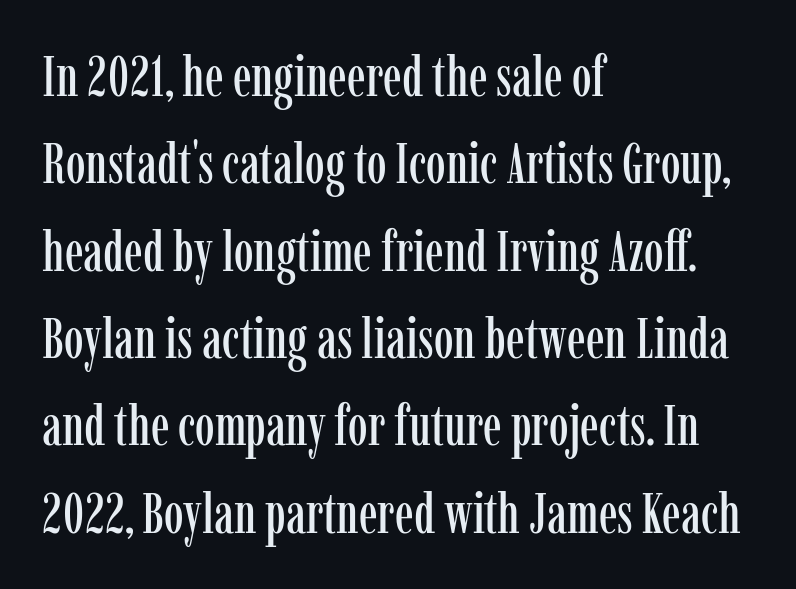
Q: Is the text italic (slanted)? A: No, it is upright.
Q: Is the typeface a serif or a sans-serif typeface? A: Serif.
Q: Is the text underlined? A: No.
Q: How is the paragraph aligned? A: Left-aligned.
Q: Is the spacing between letters normal or unusually wide? A: Normal.
Q: Is the spacing between lines tight, normal or loose? A: Normal.
Q: Width (condensed, normal, or wide)? A: Condensed.
Q: Stroke contrast? A: Low.
Q: x-height? A: Medium.
Q: Monospaced? A: No.
